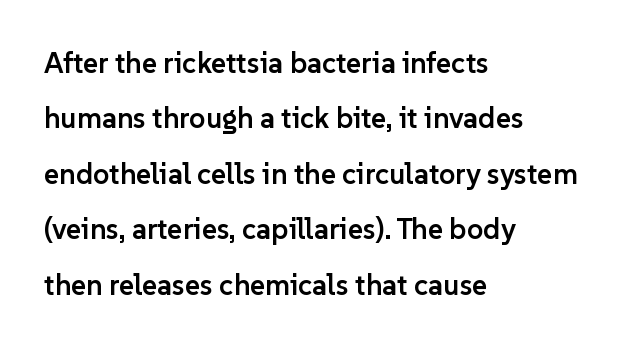
Q: Is the text bold? A: Semi-bold.
Q: Is the text italic (slanted)? A: No, it is upright.
Q: Is the typeface a serif or a sans-serif typeface? A: Sans-serif.
Q: Is the text underlined? A: No.
Q: How is the paragraph aligned? A: Left-aligned.
Q: Is the spacing between letters normal or unusually wide? A: Normal.
Q: Is the spacing between lines tight, normal or loose? A: Loose.
Q: Width (condensed, normal, or wide)? A: Normal.
Q: Stroke contrast? A: Low.
Q: x-height? A: Medium.
Q: Monospaced? A: No.
